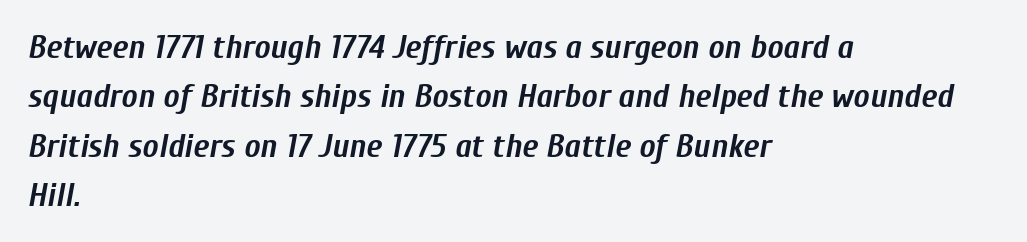
{"italic": "yes", "lean": "right", "slant_degrees": 10, "bold": "yes", "weight": "semibold", "width": "condensed", "stroke_contrast": "low", "x_height": "medium", "monospaced": "no", "underline": "no", "align": "left", "line_spacing": "normal", "line_spacing_ratio": 1.45, "letter_spacing": "normal", "letter_spacing_em": 0.0, "glyph_px": 34}
